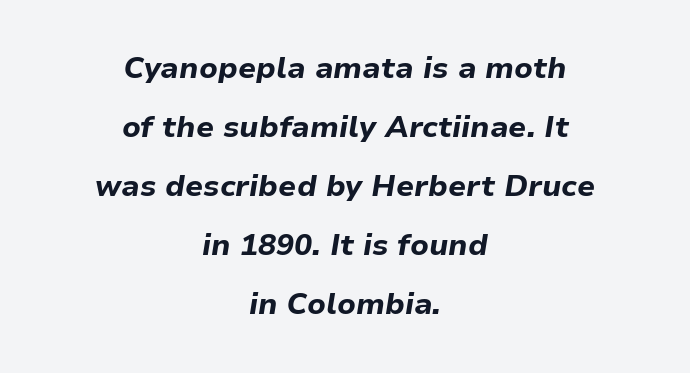
Q: Is the text bold? A: Yes.
Q: Is the text italic (slanted)? A: Yes, it leans right by about 9 degrees.
Q: Is the text underlined? A: No.
Q: How is the paragraph aligned? A: Centered.
Q: Is the spacing between letters normal or unusually wide? A: Normal.
Q: Is the spacing between lines tight, normal or loose? A: Loose.
Q: Width (condensed, normal, or wide)? A: Normal.
Q: Stroke contrast? A: Low.
Q: x-height? A: Medium.
Q: Monospaced? A: No.
